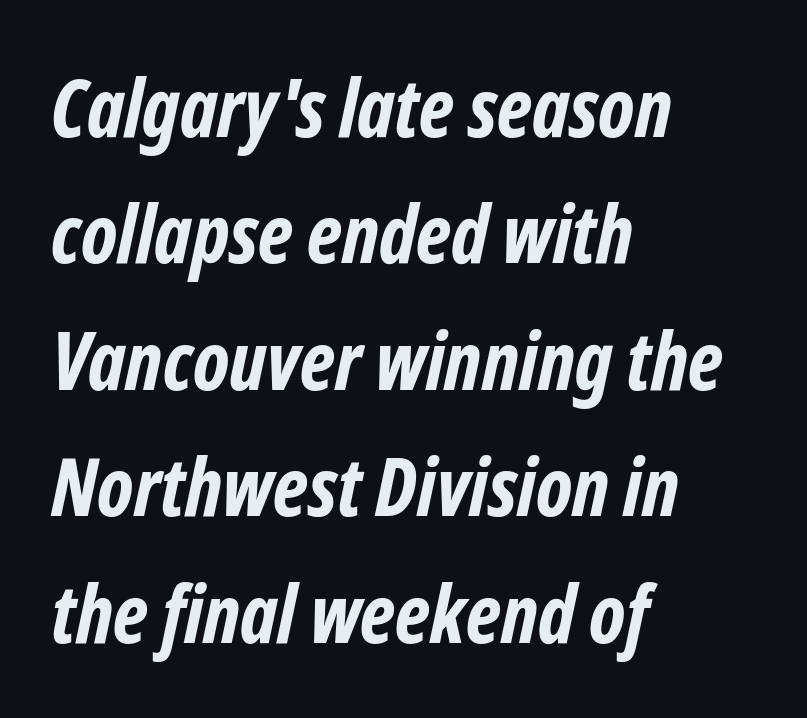
Q: Is the text bold? A: Yes.
Q: Is the typeface a serif or a sans-serif typeface? A: Sans-serif.
Q: Is the text underlined? A: No.
Q: How is the paragraph aligned? A: Left-aligned.
Q: Is the spacing between letters normal or unusually wide? A: Normal.
Q: Is the spacing between lines tight, normal or loose? A: Normal.
Q: Width (condensed, normal, or wide)? A: Condensed.
Q: Stroke contrast? A: Low.
Q: x-height? A: Medium.
Q: Monospaced? A: No.
